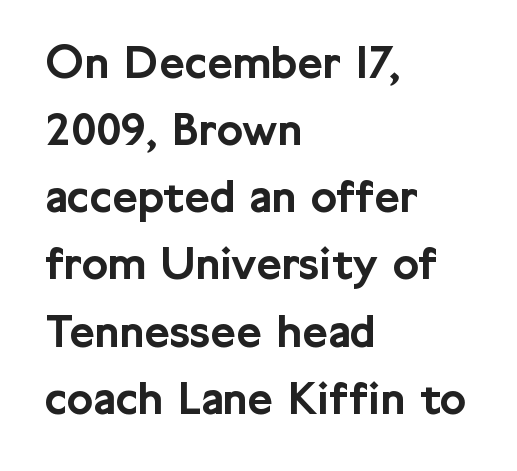
The image shows 49 px sans-serif type, upright; set left-aligned, normal line spacing (1.37x), normal letter spacing, not underlined; low stroke contrast and a medium x-height.
